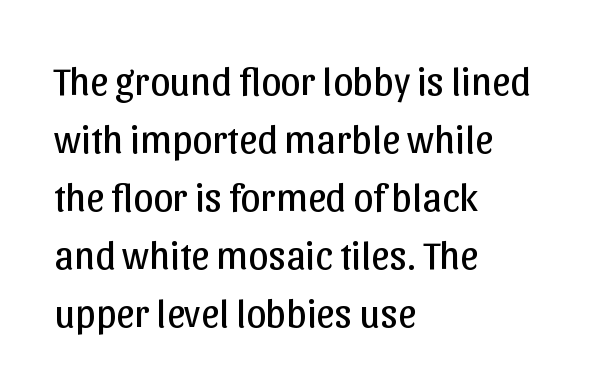
Q: Is the text bold? A: No.
Q: Is the text italic (slanted)? A: No, it is upright.
Q: Is the typeface a serif or a sans-serif typeface? A: Sans-serif.
Q: Is the text underlined? A: No.
Q: How is the paragraph aligned? A: Left-aligned.
Q: Is the spacing between letters normal or unusually wide? A: Normal.
Q: Is the spacing between lines tight, normal or loose? A: Normal.
Q: Width (condensed, normal, or wide)? A: Normal.
Q: Stroke contrast? A: Low.
Q: x-height? A: Medium.
Q: Monospaced? A: No.
